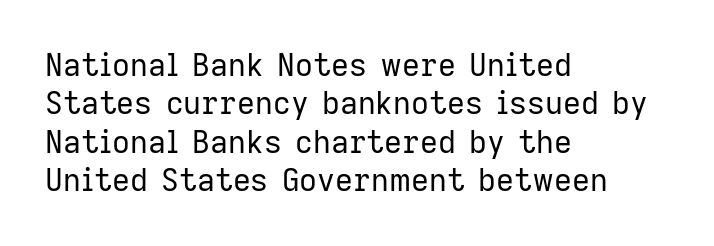
{"serif": "no", "italic": "no", "bold": "no", "weight": "regular", "width": "normal", "stroke_contrast": "low", "x_height": "medium", "monospaced": "no", "underline": "no", "align": "left", "line_spacing_ratio": 1.24, "letter_spacing": "normal", "letter_spacing_em": 0.0, "glyph_px": 31}
